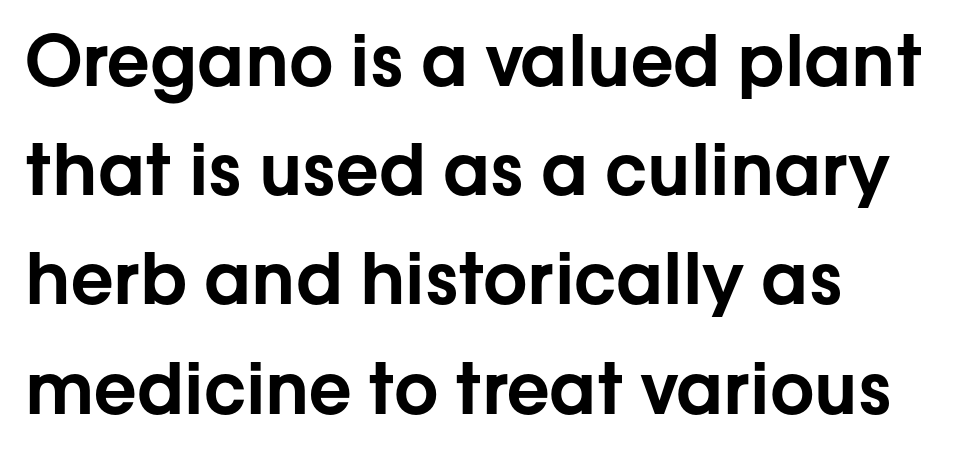
Q: Is the text italic (slanted)? A: No, it is upright.
Q: Is the typeface a serif or a sans-serif typeface? A: Sans-serif.
Q: Is the text underlined? A: No.
Q: Is the spacing between letters normal or unusually wide? A: Normal.
Q: Is the spacing between lines tight, normal or loose? A: Normal.
Q: Width (condensed, normal, or wide)? A: Normal.
Q: Stroke contrast? A: Low.
Q: x-height? A: Medium.
Q: Monospaced? A: No.
